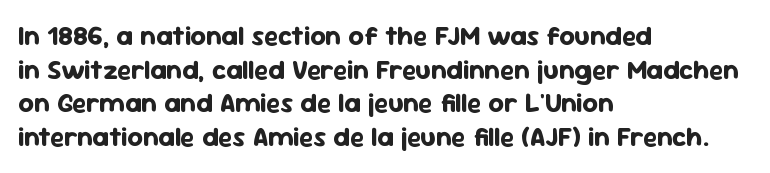
The image shows 27 px bold type, upright; set left-aligned, normal line spacing (1.25x), normal letter spacing, not underlined.
